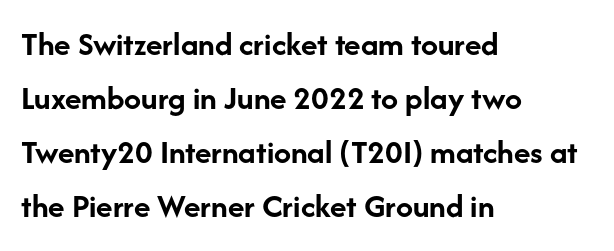
The compositor pushed each line to the left boundary. Strokes here are thick enough to call this a true bold. Leading matches the norm, producing a regular column. Glyph-to-glyph distance matches everyday printed text.
